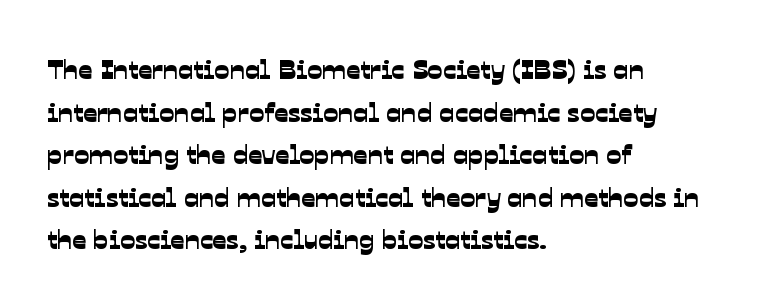
The image shows 28 px sans-serif type; set left-aligned, normal line spacing (1.52x), normal letter spacing, not underlined; low stroke contrast and a medium x-height.
